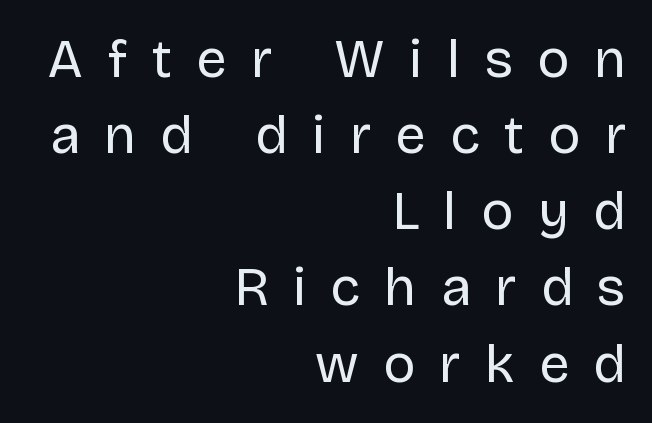
{"serif": "no", "italic": "no", "bold": "no", "weight": "regular", "width": "normal", "stroke_contrast": "low", "x_height": "large", "monospaced": "no", "underline": "no", "align": "right", "line_spacing": "normal", "line_spacing_ratio": 1.41, "letter_spacing": "wide", "letter_spacing_em": 0.45, "glyph_px": 54}
